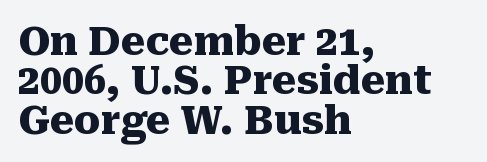
These lines are composed in type with serifs. Varying glyph widths throughout — classic text-font behaviour. Quick note: underline off. How heavy is the stroke? Heavy — this is a bold.
